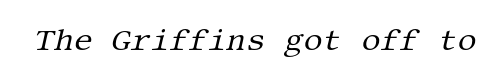
{"serif": "yes", "italic": "yes", "lean": "right", "slant_degrees": 13, "bold": "no", "weight": "regular", "width": "normal", "stroke_contrast": "medium", "x_height": "large", "underline": "no", "letter_spacing": "normal", "letter_spacing_em": 0.0, "glyph_px": 30}
